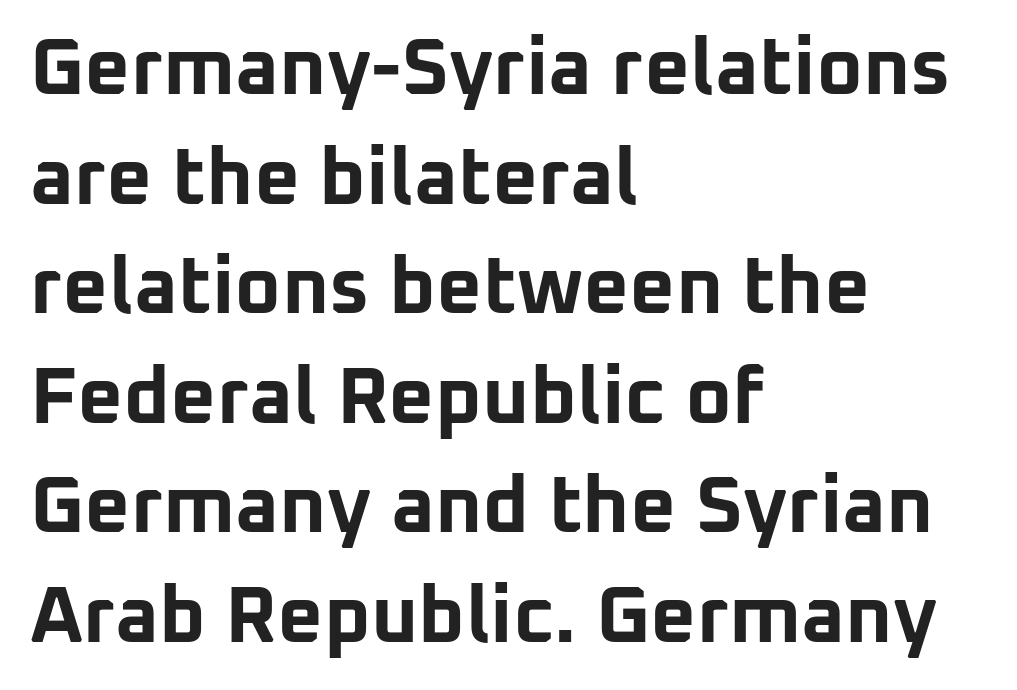
The image shows 80 px bold sans-serif type, upright; set left-aligned, normal line spacing (1.37x), normal letter spacing, not underlined; low stroke contrast and a medium x-height.
